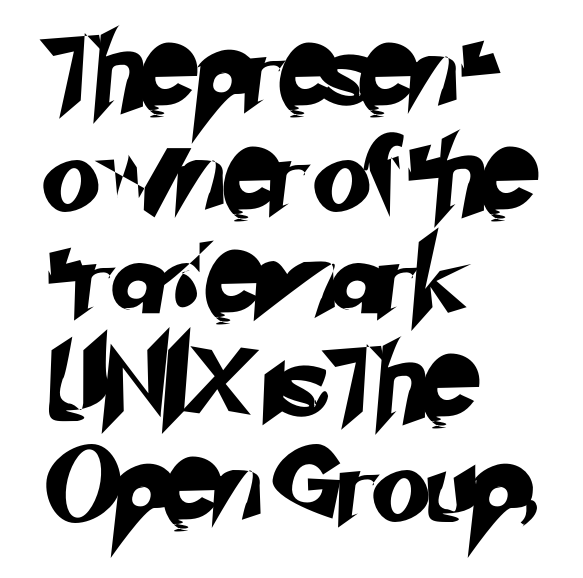
Beneath every word, the page is bare. Proportional: the letters do not fall into vertical columns. Caption: multi-line text, flush left, ragged right. A sans-serif font was chosen for this passage. Nobody touched the tracking dial on this one. Horizontal bands of white between lines are of average thickness.
